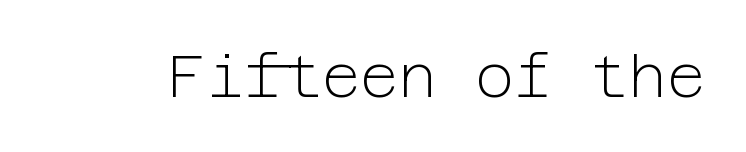
The gaps between neighbouring characters are ordinary and unremarkable. Stem width sits at or under what a default text font uses. The letters stand straight up with perfectly vertical stems. Type without underlining.
